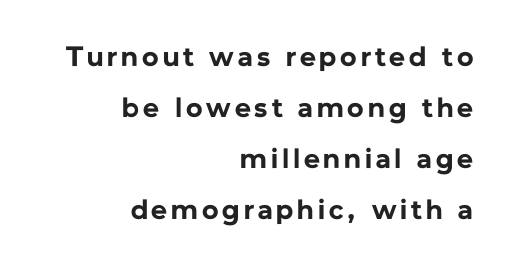
The image shows 28 px bold sans-serif type, upright; set right-aligned, line spacing 1.82x, not underlined; low stroke contrast and a medium x-height.
